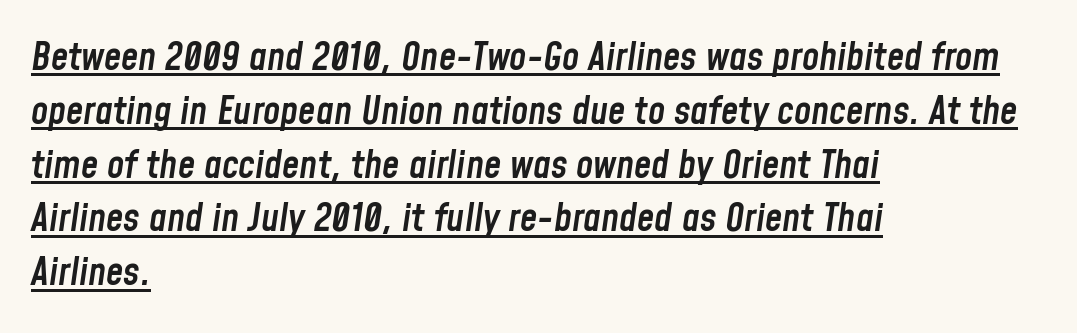
{"italic": "yes", "lean": "right", "slant_degrees": 8, "bold": "semi", "weight": "semibold", "width": "condensed", "stroke_contrast": "low", "x_height": "medium", "monospaced": "no", "underline": "yes", "align": "left", "line_spacing": "normal", "line_spacing_ratio": 1.38, "letter_spacing": "normal", "letter_spacing_em": 0.0, "glyph_px": 39}
